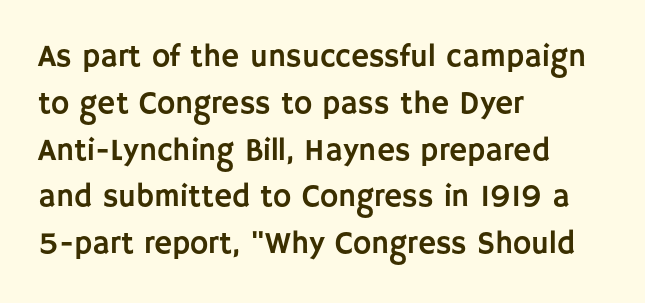
The image shows 31 px sans-serif type, upright; set left-aligned, normal line spacing (1.51x), normal letter spacing, not underlined; low stroke contrast and a large x-height.
